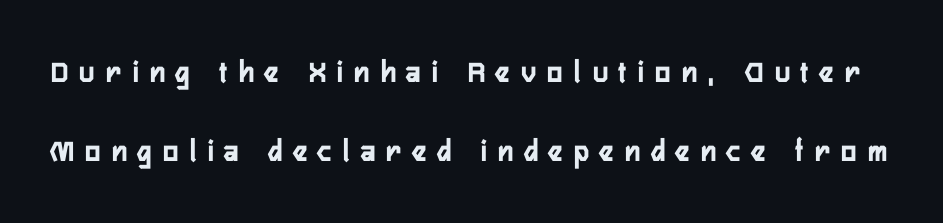
Tall strokes in this sample are plumb rather than angled. This sample has the flowing, uneven cadence of proportional lettering. The glyphs in this specimen are sans serif. Descenders are the only things crossing below the line.
